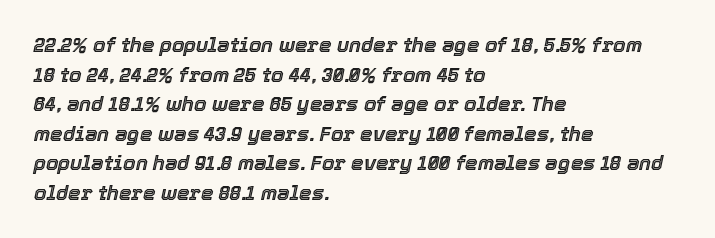
{"italic": "yes", "lean": "right", "slant_degrees": 12, "underline": "no", "align": "left", "line_spacing": "normal", "line_spacing_ratio": 1.48, "letter_spacing": "normal", "letter_spacing_em": 0.0, "glyph_px": 20}
